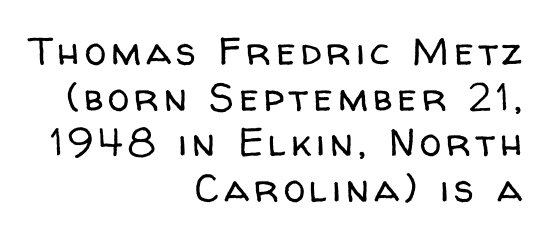
Do the characters align in a grid? No, the font is proportional. The lines in this sample share a right terminus and differ only in where they begin. The type family on display is of the sans-serif kind. Unlike italic type, these characters show no tilt at all. Weight: in the light-to-regular range.
